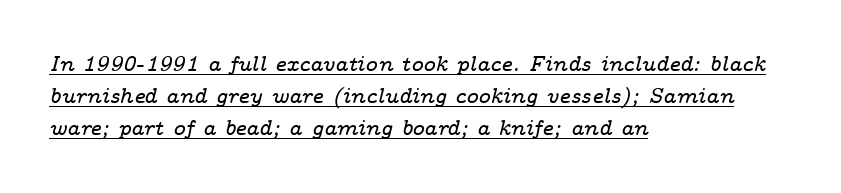
Has an underline been added? It has. Casual observation: everything's shoved over to the left. The type is set solid horizontally, with unmodified tracking. Successive baselines arrive at the customary interval. Compared with ordinary roman type, these characters are visibly tilted.
